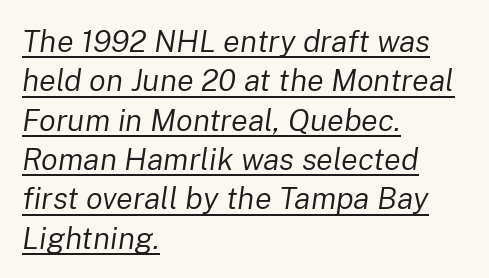
Q: Is the text bold? A: No.
Q: Is the text italic (slanted)? A: Yes, it leans right by about 8 degrees.
Q: Is the text underlined? A: Yes.
Q: How is the paragraph aligned? A: Left-aligned.
Q: Is the spacing between letters normal or unusually wide? A: Normal.
Q: Is the spacing between lines tight, normal or loose? A: Normal.
Q: Width (condensed, normal, or wide)? A: Normal.
Q: Stroke contrast? A: Low.
Q: x-height? A: Medium.
Q: Monospaced? A: No.
